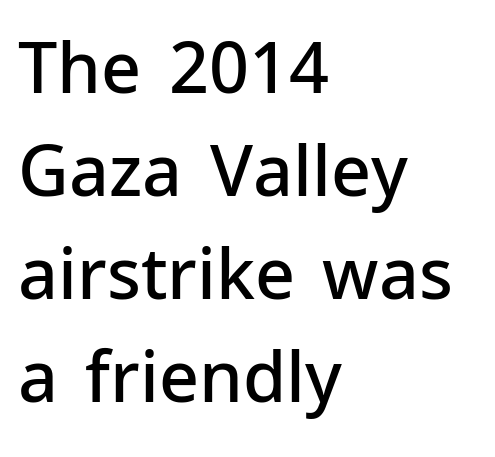
Q: Is the text bold? A: Semi-bold.
Q: Is the text italic (slanted)? A: No, it is upright.
Q: Is the typeface a serif or a sans-serif typeface? A: Sans-serif.
Q: Is the text underlined? A: No.
Q: How is the paragraph aligned? A: Left-aligned.
Q: Is the spacing between letters normal or unusually wide? A: Normal.
Q: Is the spacing between lines tight, normal or loose? A: Normal.
Q: Width (condensed, normal, or wide)? A: Normal.
Q: Stroke contrast? A: Low.
Q: x-height? A: Medium.
Q: Monospaced? A: No.
